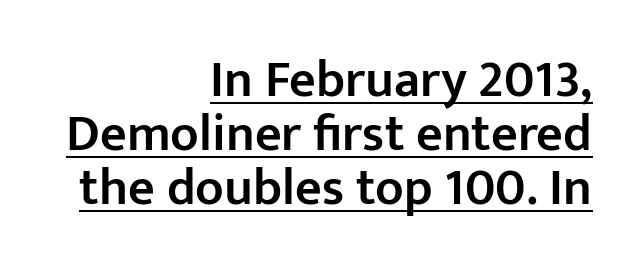
These lines huddle together more closely than default settings would place them. The strokes are fattened partway — semibold, not bold. No feet cap the strokes, marking this as sans-serif type. Nobody touched the tracking dial on this one. Each letter keeps its own natural width here, so spacing adapts to shape.
